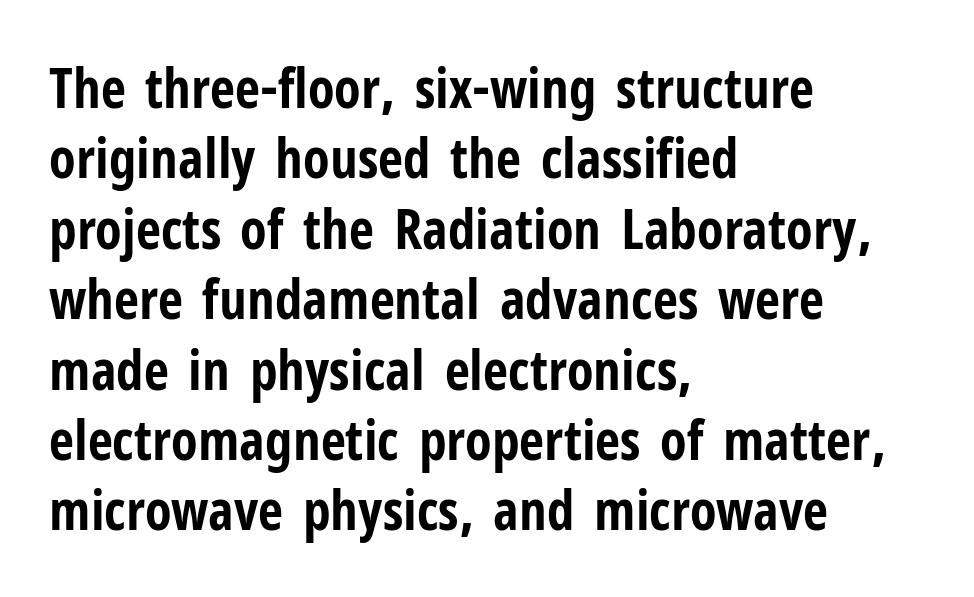
The image shows 55 px bold, condensed sans-serif type, upright; set left-aligned, normal line spacing (1.28x), normal letter spacing, not underlined; low stroke contrast and a medium x-height.
